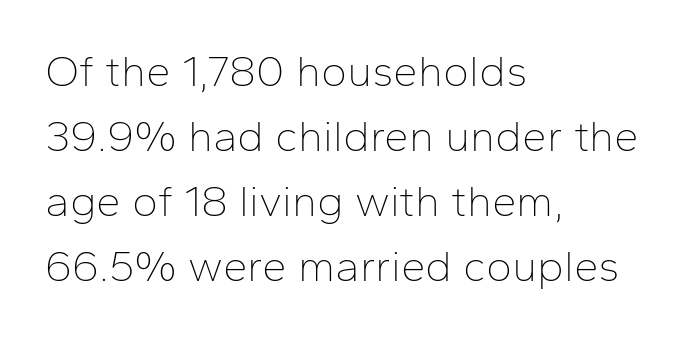
Q: Is the text bold? A: No.
Q: Is the text italic (slanted)? A: No, it is upright.
Q: Is the typeface a serif or a sans-serif typeface? A: Sans-serif.
Q: Is the text underlined? A: No.
Q: How is the paragraph aligned? A: Left-aligned.
Q: Is the spacing between letters normal or unusually wide? A: Normal.
Q: Is the spacing between lines tight, normal or loose? A: Normal.
Q: Width (condensed, normal, or wide)? A: Normal.
Q: Stroke contrast? A: Low.
Q: x-height? A: Medium.
Q: Monospaced? A: No.
